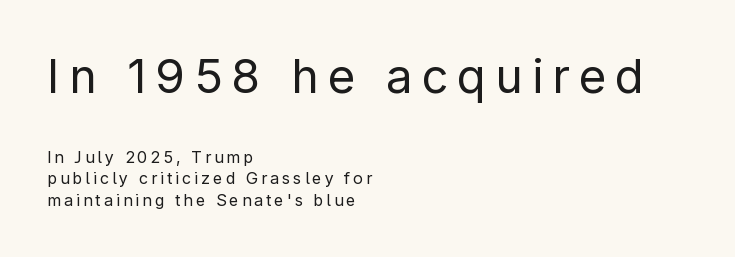
In CSS terms this would be text-align: left. This block has exactly the height ordinary leading produces. The characters display no serif detailing; their extremities are plain. No chunkiness to these letters — they're not bold. Do the letters lean? They stand straight. Beneath every word, the page is bare.
